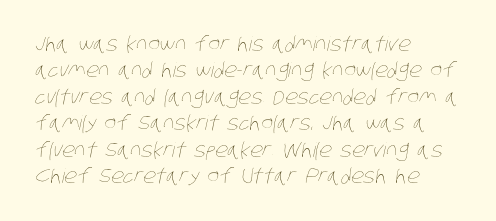
{"bold": "no", "underline": "no", "align": "left", "line_spacing": "normal", "line_spacing_ratio": 1.32, "letter_spacing": "normal", "letter_spacing_em": 0.0, "glyph_px": 20}
